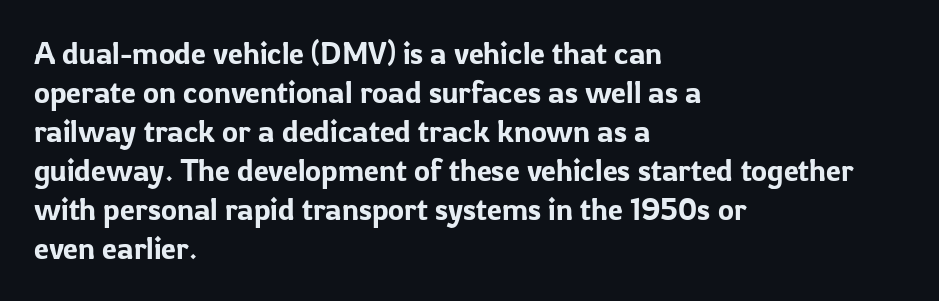
The image shows 30 px sans-serif type, upright; set left-aligned, normal line spacing (1.3x), normal letter spacing, not underlined; low stroke contrast and a medium x-height.
